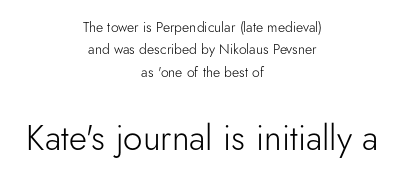
The image shows 35 px light sans-serif type, upright; set centered, normal line spacing (1.59x), normal letter spacing, not underlined; the second (bottom) block is 2.5x larger; low stroke contrast and a small x-height.
